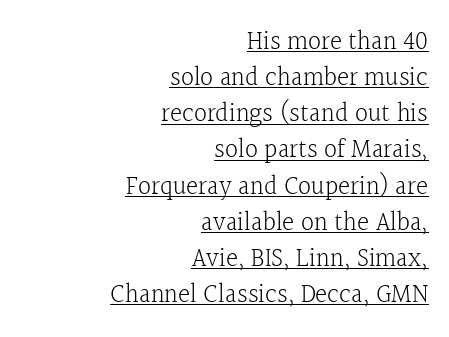
The image shows 26 px text type, upright; set right-aligned, normal line spacing (1.39x), normal letter spacing, underlined.
